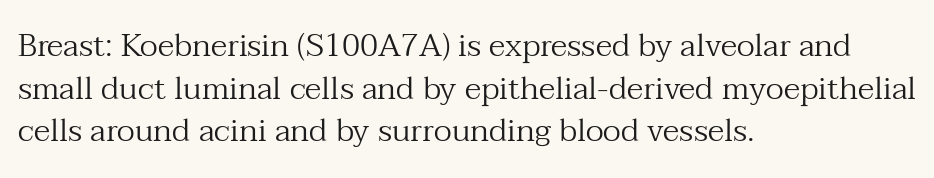
{"serif": "yes", "italic": "no", "bold": "no", "weight": "regular", "width": "normal", "stroke_contrast": "medium", "x_height": "medium", "monospaced": "no", "underline": "no", "align": "left", "line_spacing": "normal", "line_spacing_ratio": 1.33, "letter_spacing": "normal", "letter_spacing_em": 0.0, "glyph_px": 32}
